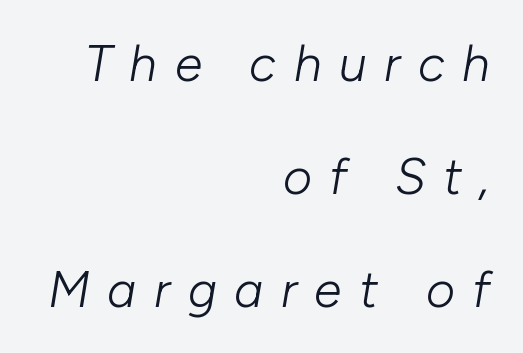
The image shows 50 px light type, italic (leaning right); set right-aligned, loose line spacing (2.26x), unusually wide letter spacing (+0.35 em), not underlined; low stroke contrast and a medium x-height.
